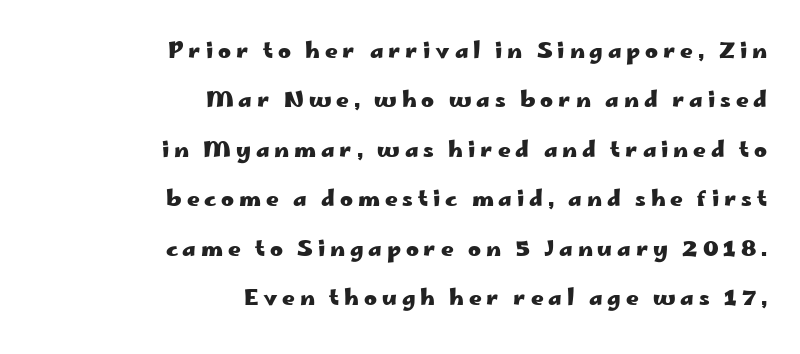
Q: Is the text bold? A: Yes.
Q: Is the text italic (slanted)? A: No, it is upright.
Q: Is the text underlined? A: No.
Q: How is the paragraph aligned? A: Right-aligned.
Q: Is the spacing between letters normal or unusually wide? A: Unusually wide.
Q: Is the spacing between lines tight, normal or loose? A: Loose.
